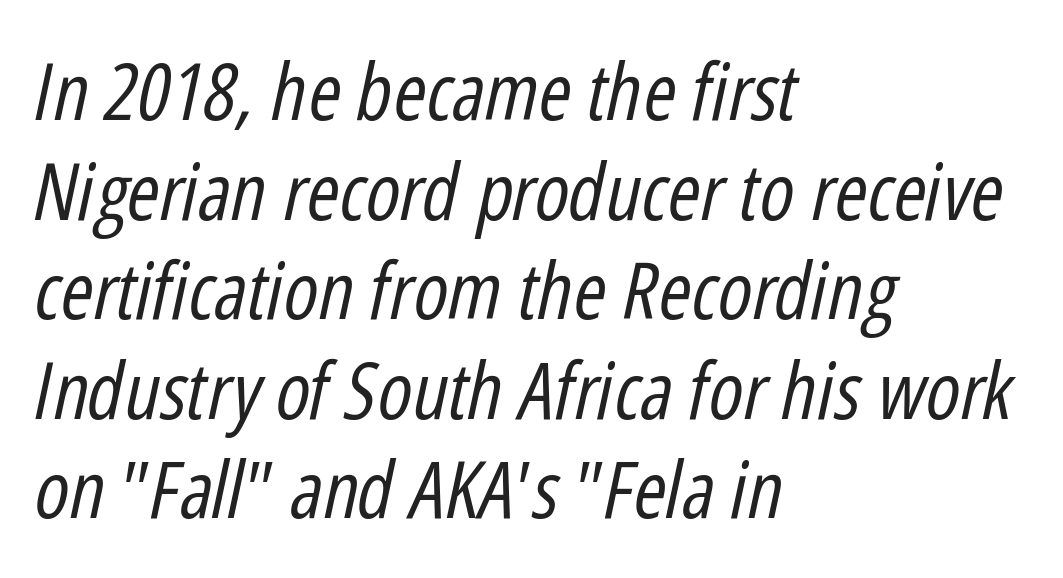
The image shows 79 px regular-weight, condensed type, italic (leaning right); set left-aligned, normal line spacing (1.26x), normal letter spacing, not underlined; low stroke contrast and a medium x-height.
